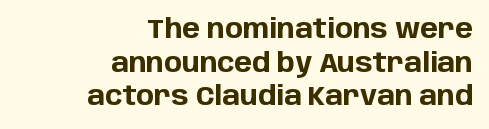
The string is rendered with underlining switched off. Letter spacing: default. Right-aligned paragraph, ragged on the left. If you drew a line through each stem, it would be perfectly vertical.
